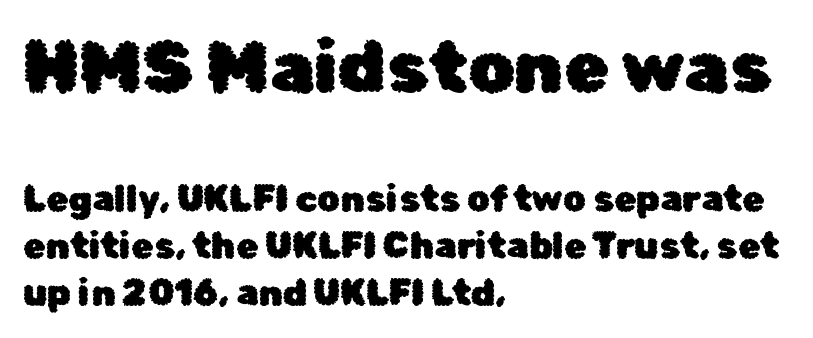
Q: Is the text italic (slanted)? A: No, it is upright.
Q: Is the typeface a serif or a sans-serif typeface? A: Sans-serif.
Q: Is the text underlined? A: No.
Q: How is the paragraph aligned? A: Left-aligned.
Q: Is the spacing between letters normal or unusually wide? A: Normal.
Q: Is the spacing between lines tight, normal or loose? A: Normal.
Q: Which block of text is set in a larger size, the first (top) or the second (bottom)? A: The first (top) one.
Q: Width (condensed, normal, or wide)? A: Normal.
Q: Stroke contrast? A: Low.
Q: x-height? A: Medium.
Q: Monospaced? A: No.
